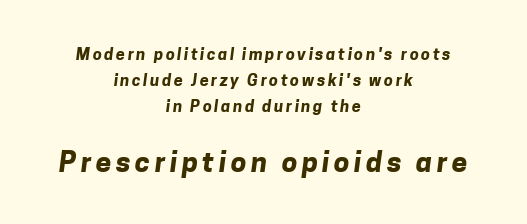
Q: Is the text bold? A: Yes.
Q: Is the typeface a serif or a sans-serif typeface? A: Sans-serif.
Q: Is the text underlined? A: No.
Q: How is the paragraph aligned? A: Centered.
Q: Is the spacing between lines tight, normal or loose? A: Normal.
Q: Which block of text is set in a larger size, the first (top) or the second (bottom)? A: The second (bottom) one.
Q: Width (condensed, normal, or wide)? A: Normal.
Q: Stroke contrast? A: Low.
Q: x-height? A: Medium.
Q: Monospaced? A: No.
